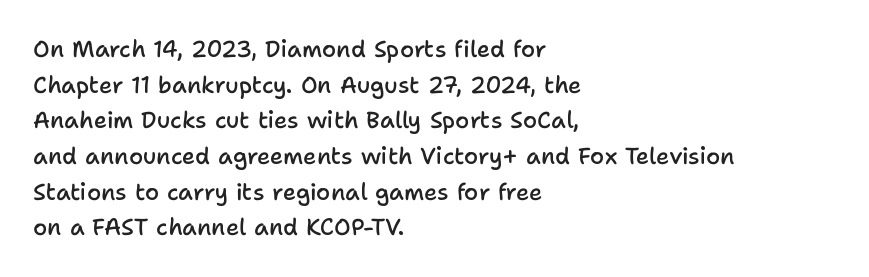
The image shows 23 px text type, upright; set left-aligned, normal line spacing (1.55x), normal letter spacing, not underlined.
